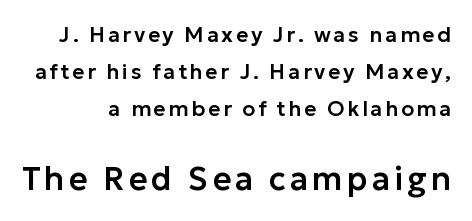
Q: Is the text italic (slanted)? A: No, it is upright.
Q: Is the typeface a serif or a sans-serif typeface? A: Sans-serif.
Q: Is the text underlined? A: No.
Q: Which block of text is set in a larger size, the first (top) or the second (bottom)? A: The second (bottom) one.
Q: Width (condensed, normal, or wide)? A: Normal.
Q: Stroke contrast? A: Low.
Q: x-height? A: Medium.
Q: Monospaced? A: No.
